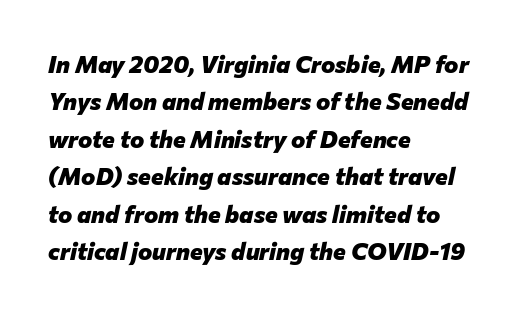
Q: Is the text bold? A: Yes.
Q: Is the text italic (slanted)? A: Yes, it leans right by about 12 degrees.
Q: Is the text underlined? A: No.
Q: How is the paragraph aligned? A: Left-aligned.
Q: Is the spacing between letters normal or unusually wide? A: Normal.
Q: Is the spacing between lines tight, normal or loose? A: Normal.
